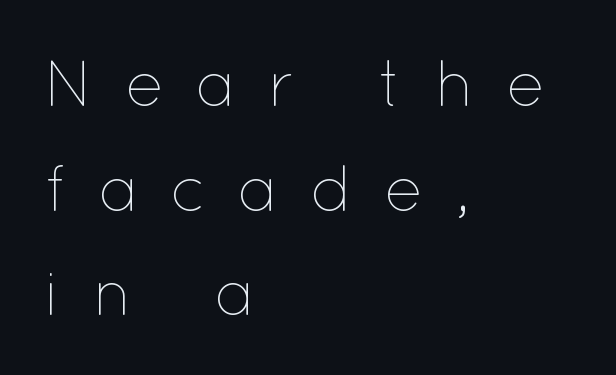
Is there much room between lines? A standard amount, neither cramped nor airy. Is this a fixed-width face? No — the glyphs have proportional, varying widths. Caption: face not bold, strokes unweighted. Is the letter spacing exaggerated? Yes — the characters are pushed far apart.
